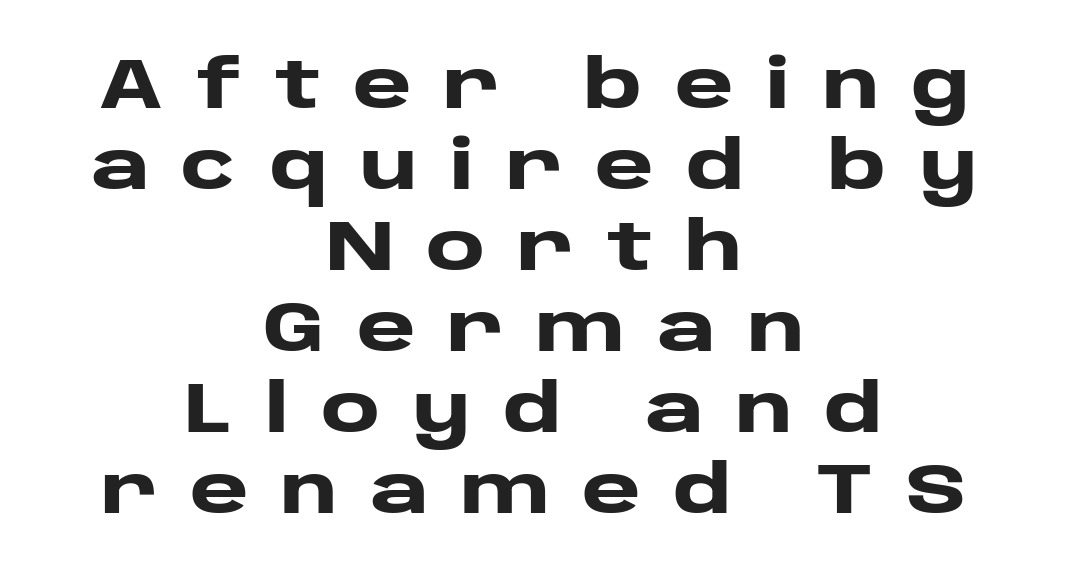
Every stem runs plumb, perpendicular to the baseline. The face used here is rendered with a markedly widened letterfit. Tightly led — the rows are bunched. Unlike a traditional serif, this face leaves its strokes unadorned. Set as a true bold cut, around the 700 mark. Both edges are ragged and mirror each other, which tells us the setting is centered.
